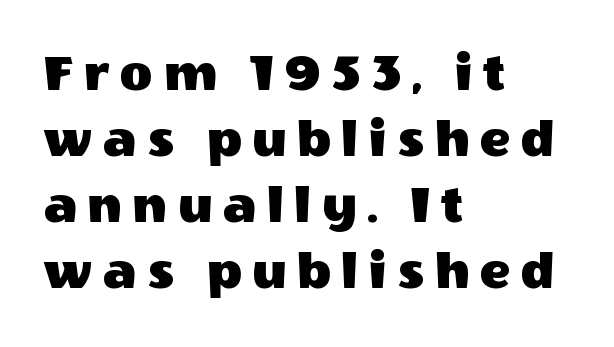
The image shows 56 px sans-serif type, upright; set left-aligned, line spacing 1.18x, not underlined; a large x-height.
